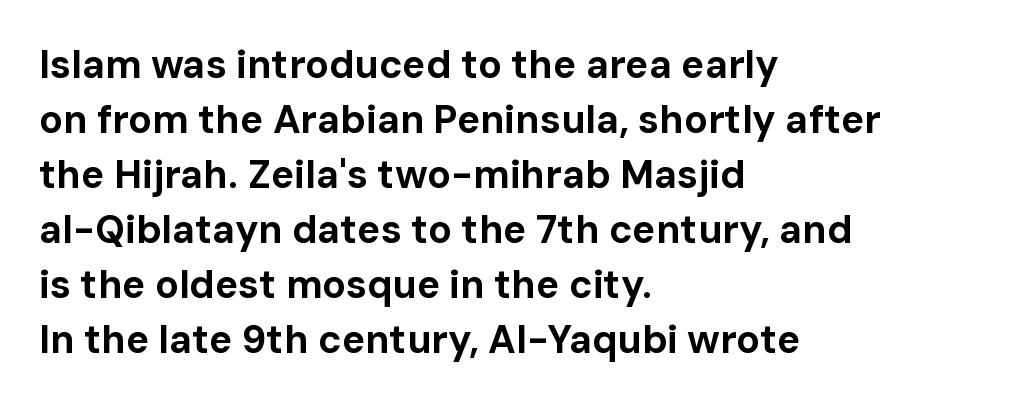
{"serif": "no", "italic": "no", "bold": "yes", "weight": "bold", "width": "normal", "stroke_contrast": "low", "x_height": "medium", "monospaced": "no", "underline": "no", "align": "left", "line_spacing": "normal", "line_spacing_ratio": 1.41, "letter_spacing": "normal", "letter_spacing_em": 0.0, "glyph_px": 39}
